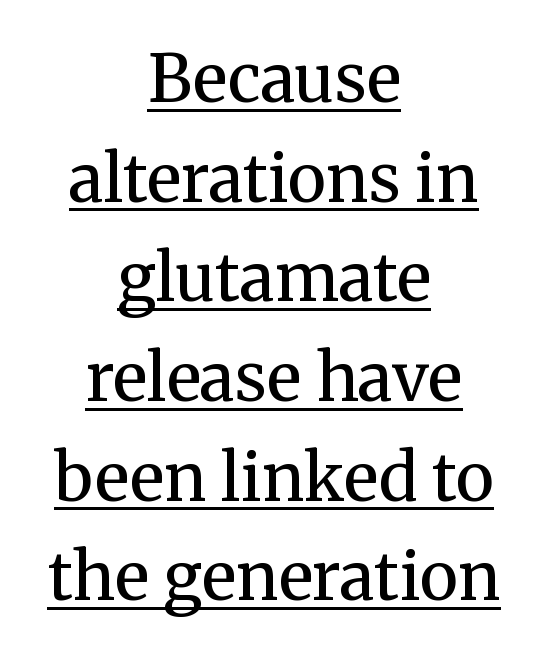
The image shows 66 px regular-weight serif type, upright; set centered, normal line spacing (1.51x), normal letter spacing, underlined; medium stroke contrast and a medium x-height.
